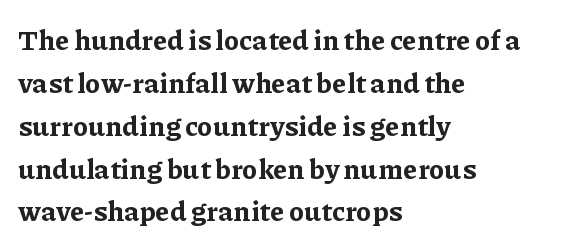
The image shows 28 px bold serif type, upright; set left-aligned, normal line spacing (1.53x), normal letter spacing, not underlined; low stroke contrast and a medium x-height.
